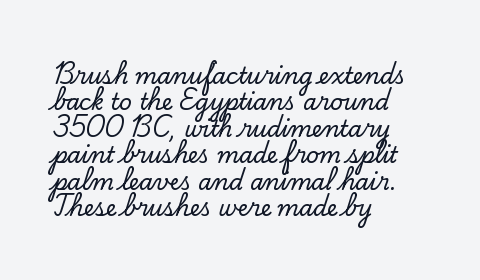
The image shows 22 px text type; set left-aligned, line spacing 1.2x, normal letter spacing, not underlined.
